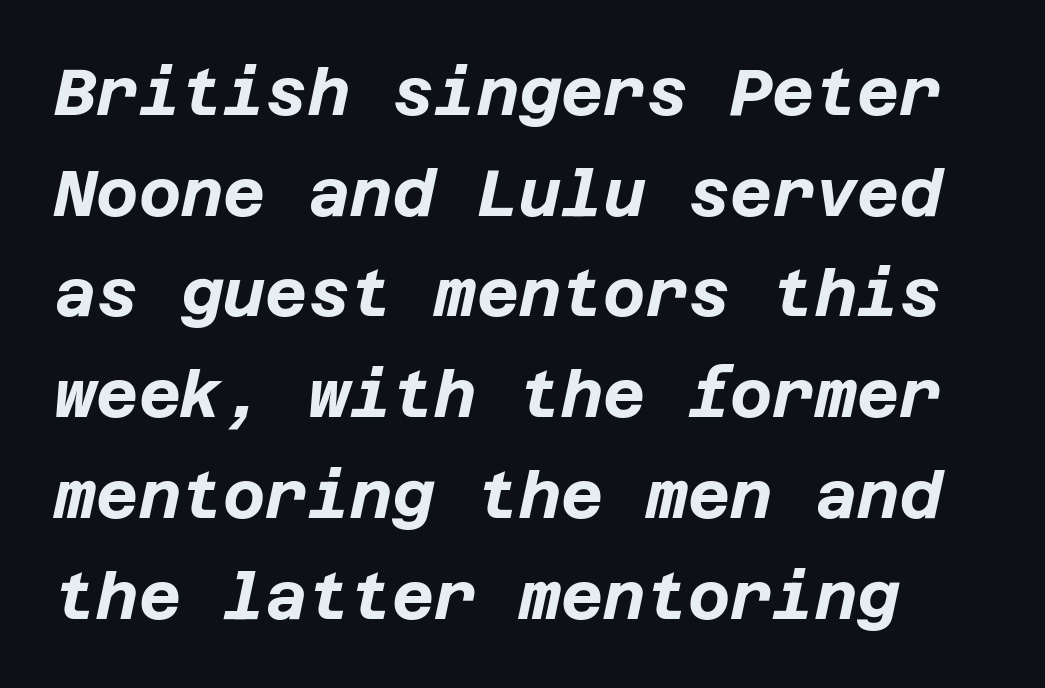
These lines carry a lot of weight — the face is fully bold. Characters are canted at an angle relative to the baseline's perpendicular. Descenders are the only things crossing below the line. Quick note: interline space is typical. Tracking value appears to be zero — textbook default spacing.
